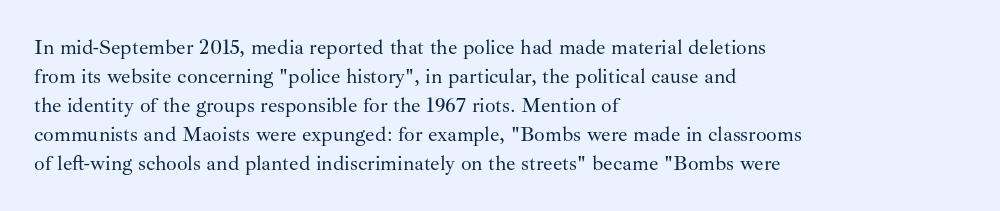
{"italic": "no", "bold": "no", "underline": "no", "align": "left", "line_spacing": "normal", "line_spacing_ratio": 1.38, "letter_spacing": "normal", "letter_spacing_em": 0.0, "glyph_px": 21}
